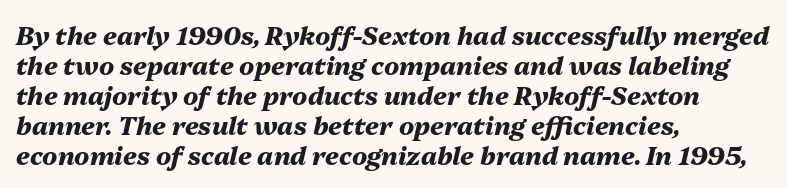
Q: Is the text bold? A: Yes.
Q: Is the text italic (slanted)? A: Yes, it leans right by about 13 degrees.
Q: Is the text underlined? A: No.
Q: How is the paragraph aligned? A: Left-aligned.
Q: Is the spacing between letters normal or unusually wide? A: Normal.
